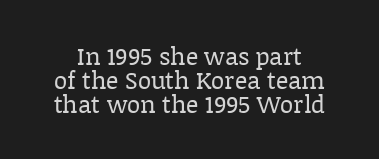
Successive baselines arrive quickly, one right under another. Ink coverage per letter is moderate at most. You can tell it's not italic because the verticals are truly vertical. Caption: standard tracking, unaltered. Check the space under the baseline: it is left empty.
